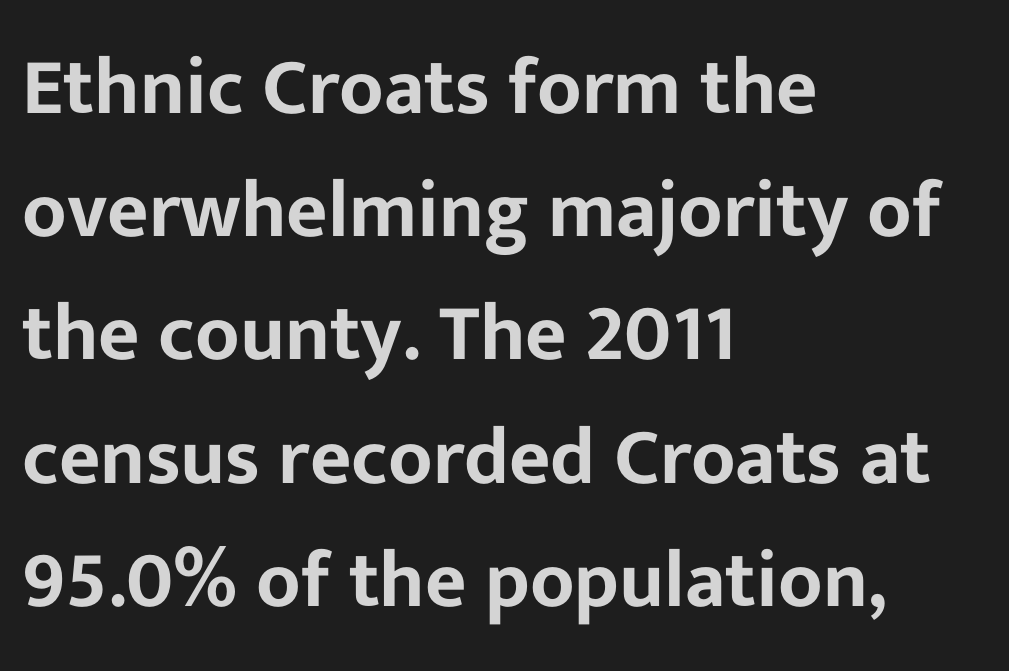
{"serif": "no", "italic": "no", "width": "normal", "stroke_contrast": "low", "x_height": "medium", "monospaced": "no", "underline": "no", "align": "left", "line_spacing": "normal", "line_spacing_ratio": 1.54, "letter_spacing": "normal", "letter_spacing_em": 0.0, "glyph_px": 80}
